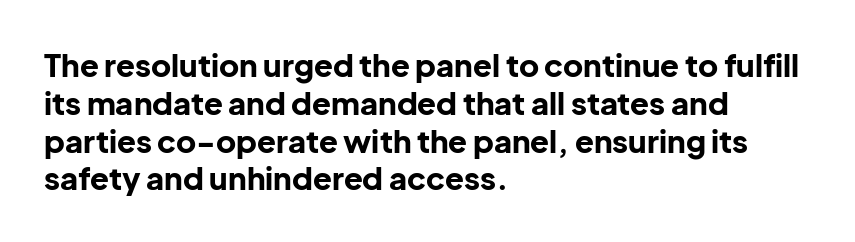
The image shows 31 px bold sans-serif type, upright; set left-aligned, line spacing 1.22x, normal letter spacing, not underlined; low stroke contrast and a medium x-height.
